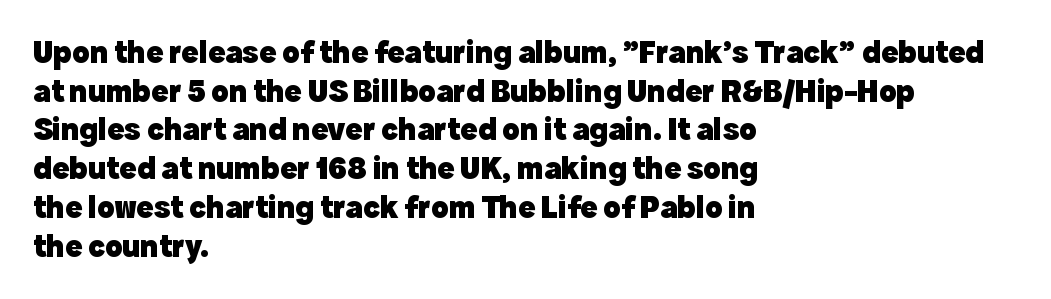
Q: Is the text bold? A: Yes.
Q: Is the text italic (slanted)? A: No, it is upright.
Q: Is the typeface a serif or a sans-serif typeface? A: Sans-serif.
Q: Is the text underlined? A: No.
Q: How is the paragraph aligned? A: Left-aligned.
Q: Is the spacing between letters normal or unusually wide? A: Normal.
Q: Width (condensed, normal, or wide)? A: Normal.
Q: x-height? A: Medium.
Q: Monospaced? A: No.
